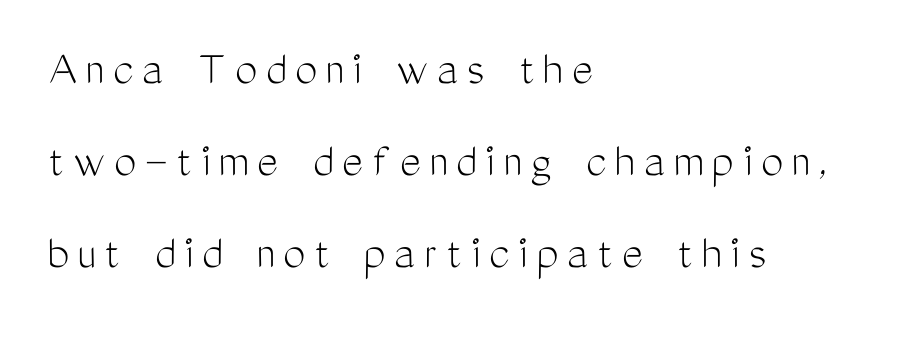
The image shows 50 px light, condensed sans-serif type, upright; set left-aligned, line spacing 1.84x, not underlined; medium stroke contrast and a medium x-height.
